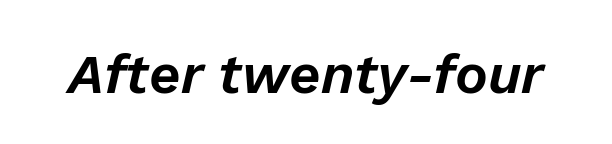
Q: Is the text italic (slanted)? A: Yes, it leans right by about 13 degrees.
Q: Is the text underlined? A: No.
Q: Is the spacing between letters normal or unusually wide? A: Normal.
Q: Width (condensed, normal, or wide)? A: Normal.
Q: Stroke contrast? A: Low.
Q: x-height? A: Medium.
Q: Monospaced? A: No.
